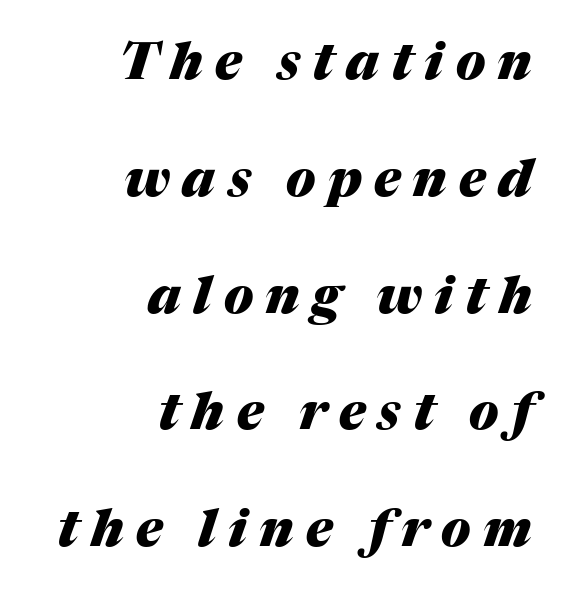
The area under the type is left untouched. Proportional: the letters do not fall into vertical columns. Does the copy run flush right? Yes — the right margin is perfectly even. Emphasis-style slanted type is in use.
